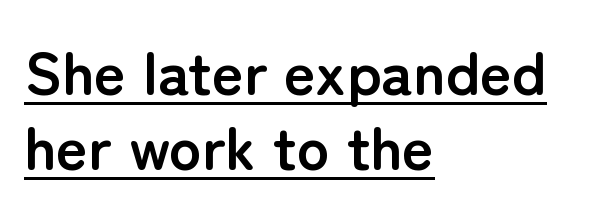
The image shows 61 px semibold sans-serif type, upright; set left-aligned, line spacing 1.23x, normal letter spacing, underlined; low stroke contrast and a medium x-height.
